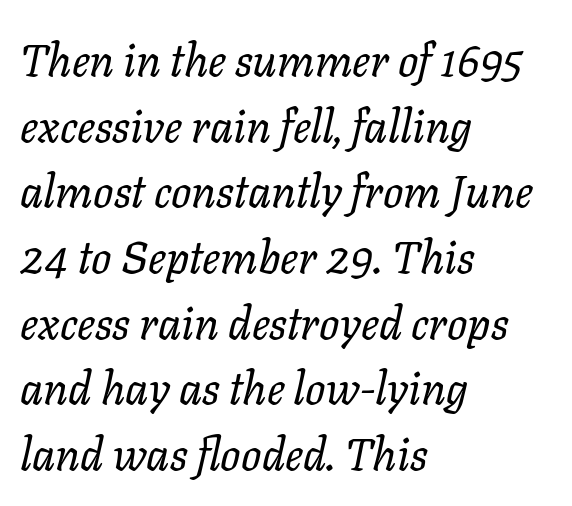
Q: Is the text bold? A: No.
Q: Is the text italic (slanted)? A: Yes, it leans right by about 11 degrees.
Q: Is the text underlined? A: No.
Q: How is the paragraph aligned? A: Left-aligned.
Q: Is the spacing between letters normal or unusually wide? A: Normal.
Q: Is the spacing between lines tight, normal or loose? A: Normal.
Q: Width (condensed, normal, or wide)? A: Normal.
Q: Stroke contrast? A: Low.
Q: x-height? A: Medium.
Q: Monospaced? A: No.
